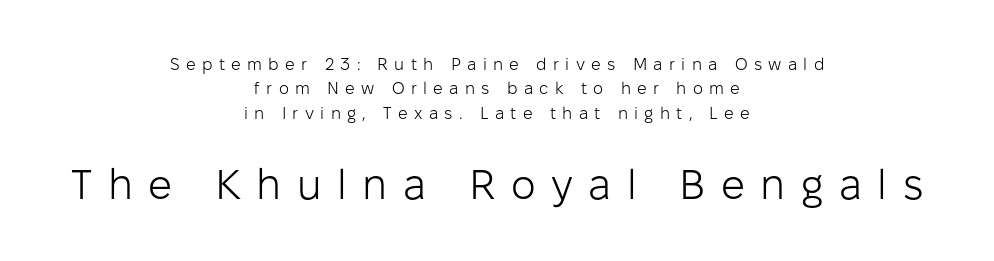
The image shows 42 px light sans-serif type, upright; set centered, normal line spacing (1.43x), unusually wide letter spacing (+0.37 em), not underlined; the second (bottom) block is 2.47x larger; low stroke contrast and a medium x-height.
